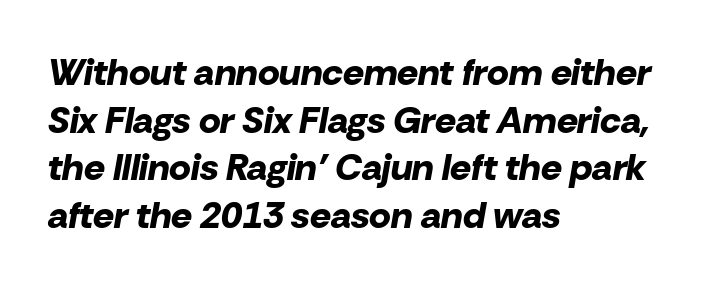
{"italic": "yes", "lean": "right", "slant_degrees": 10, "bold": "yes", "weight": "bold", "width": "normal", "stroke_contrast": "low", "x_height": "medium", "monospaced": "no", "underline": "no", "align": "left", "line_spacing": "normal", "line_spacing_ratio": 1.29, "letter_spacing": "normal", "letter_spacing_em": 0.0, "glyph_px": 37}
